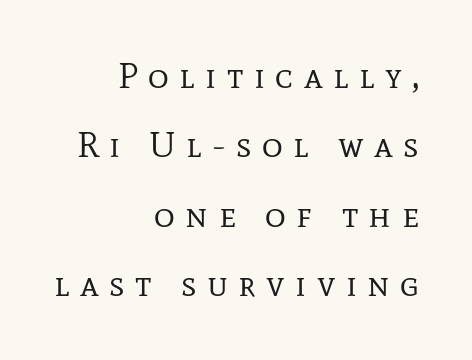
{"serif": "yes", "italic": "no", "bold": "no", "weight": "regular", "width": "normal", "stroke_contrast": "low", "x_height": "medium", "monospaced": "no", "underline": "no", "align": "right", "line_spacing": "loose", "line_spacing_ratio": 1.93, "letter_spacing": "wide", "letter_spacing_em": 0.29, "glyph_px": 36}
